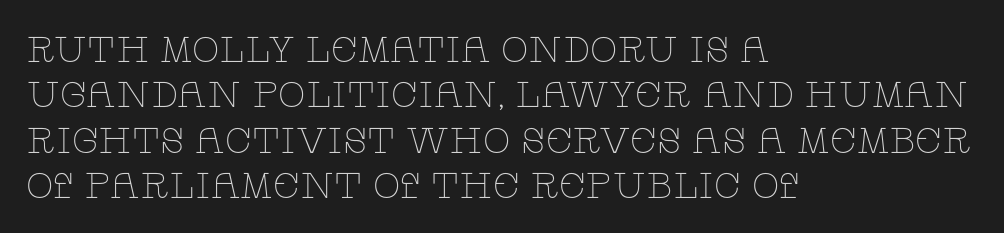
{"serif": "yes", "italic": "no", "bold": "no", "weight": "thin", "width": "wide", "stroke_contrast": "low", "x_height": "large", "monospaced": "no", "underline": "no", "align": "left", "line_spacing": "normal", "line_spacing_ratio": 1.26, "letter_spacing": "normal", "letter_spacing_em": 0.0, "glyph_px": 36}
